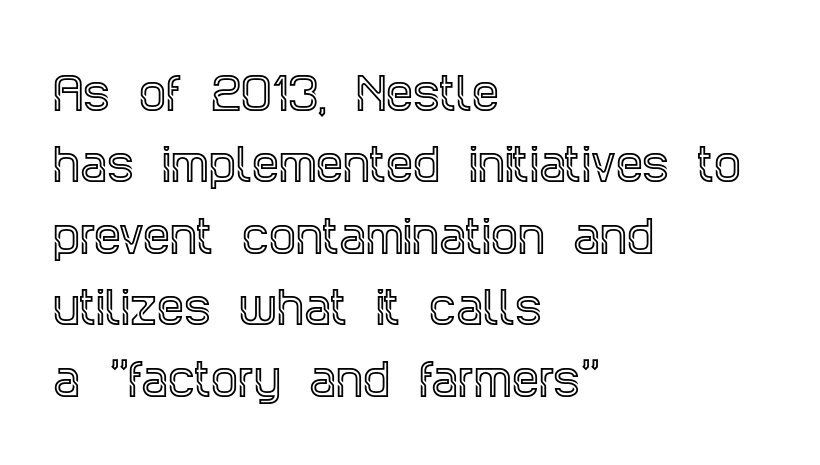
The image shows 43 px condensed serif type, upright; set left-aligned, normal line spacing (1.66x), normal letter spacing, not underlined; a large x-height.
